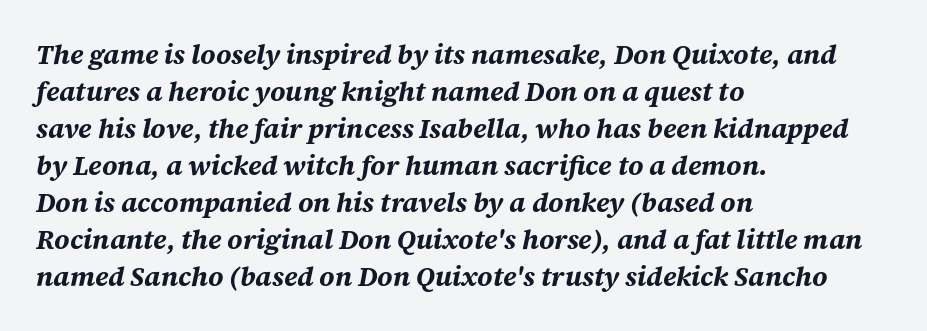
Whoever set this chose a conventional vertical rhythm. The passage shown has conventional tracking throughout. The space directly below the letters is spotless. Line starts are locked; line ends wander. Strokes here are thick enough to call this a true bold. Designer's note — italics engaged.
